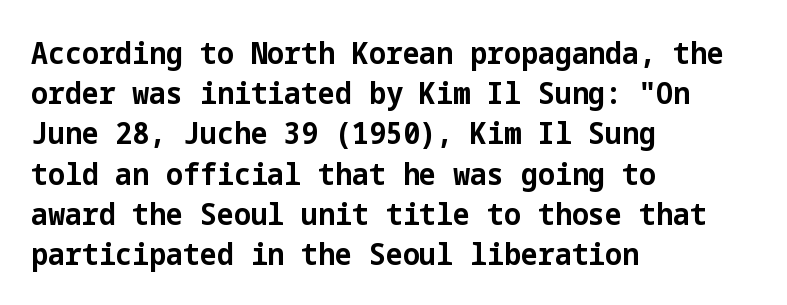
{"serif": "no", "italic": "no", "bold": "yes", "weight": "bold", "width": "normal", "stroke_contrast": "low", "x_height": "medium", "underline": "no", "align": "left", "line_spacing": "normal", "line_spacing_ratio": 1.34, "letter_spacing": "normal", "letter_spacing_em": 0.0, "glyph_px": 30}
